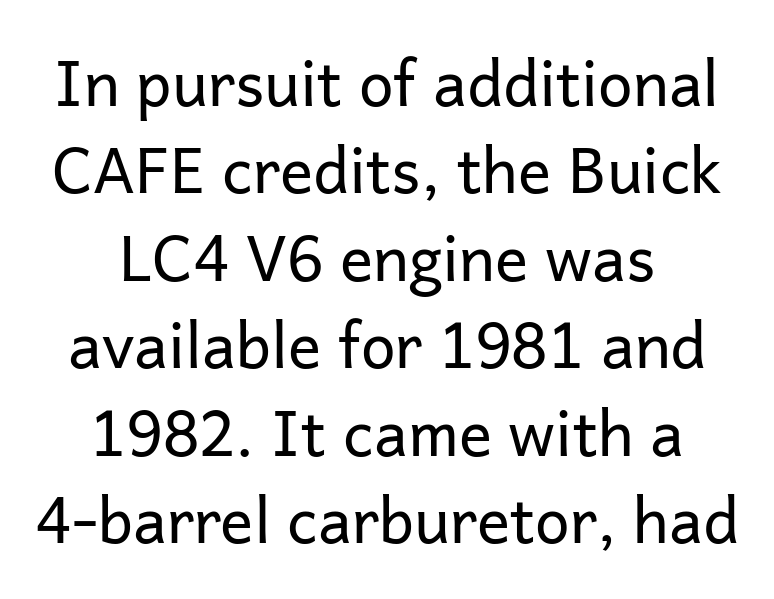
{"serif": "no", "italic": "no", "bold": "no", "weight": "regular", "width": "normal", "stroke_contrast": "low", "x_height": "medium", "monospaced": "no", "underline": "no", "align": "center", "line_spacing": "normal", "line_spacing_ratio": 1.41, "letter_spacing": "normal", "letter_spacing_em": 0.0, "glyph_px": 62}
